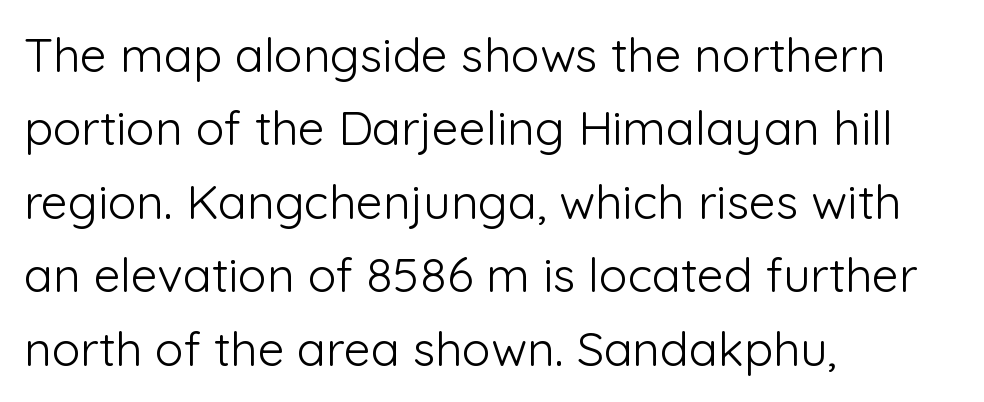
The image shows 48 px light sans-serif type, upright; set left-aligned, normal line spacing (1.53x), normal letter spacing, not underlined; low stroke contrast and a medium x-height.
